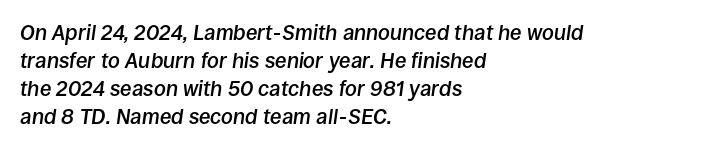
{"italic": "yes", "lean": "right", "slant_degrees": 8, "bold": "semi", "underline": "no", "align": "left", "line_spacing": "normal", "line_spacing_ratio": 1.33, "letter_spacing": "normal", "letter_spacing_em": 0.0, "glyph_px": 21}
